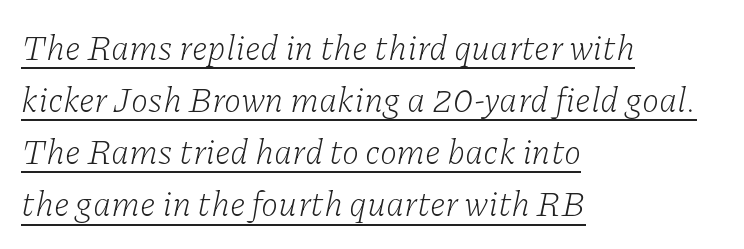
Q: Is the text bold? A: No.
Q: Is the text italic (slanted)? A: Yes, it leans right by about 11 degrees.
Q: Is the typeface a serif or a sans-serif typeface? A: Serif.
Q: Is the text underlined? A: Yes.
Q: How is the paragraph aligned? A: Left-aligned.
Q: Is the spacing between letters normal or unusually wide? A: Normal.
Q: Is the spacing between lines tight, normal or loose? A: Normal.
Q: Width (condensed, normal, or wide)? A: Normal.
Q: Stroke contrast? A: Low.
Q: x-height? A: Medium.
Q: Monospaced? A: No.
